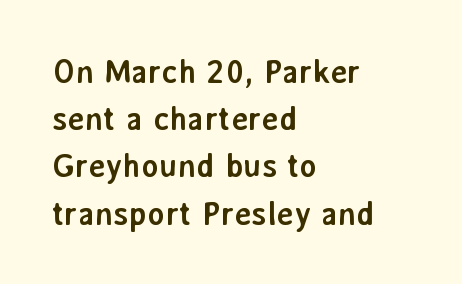
{"serif": "no", "italic": "no", "bold": "yes", "weight": "semibold", "width": "normal", "stroke_contrast": "low", "x_height": "medium", "monospaced": "no", "underline": "no", "align": "left", "line_spacing": "normal", "line_spacing_ratio": 1.43, "letter_spacing": "normal", "letter_spacing_em": 0.0, "glyph_px": 33}
